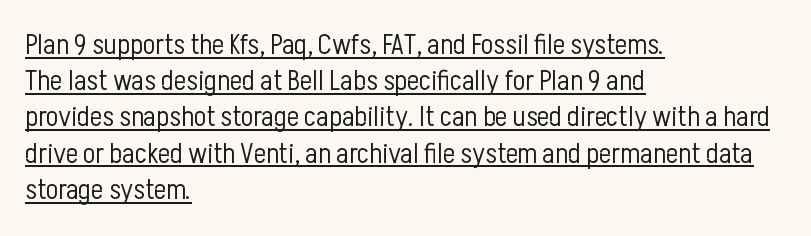
The image shows 29 px light, condensed sans-serif type, upright; set left-aligned, normal line spacing (1.25x), normal letter spacing, underlined; low stroke contrast and a medium x-height.
